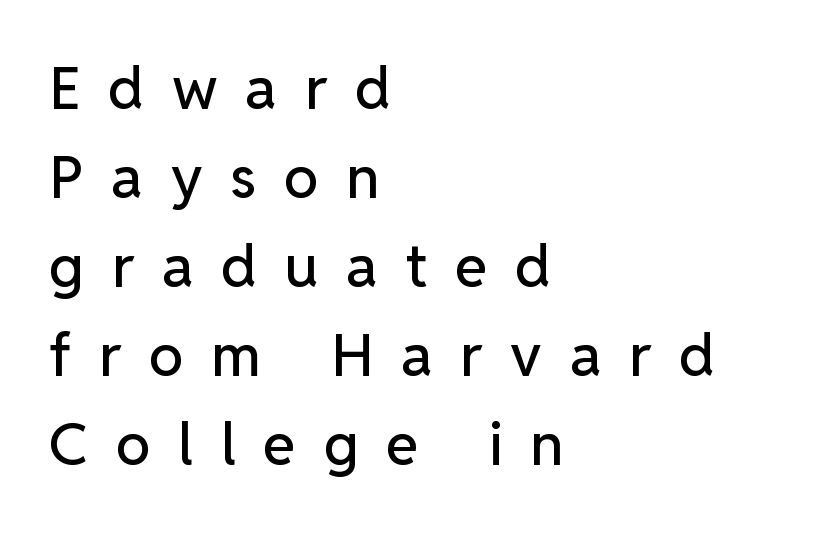
{"serif": "no", "italic": "no", "width": "normal", "stroke_contrast": "low", "x_height": "medium", "monospaced": "no", "underline": "no", "align": "left", "line_spacing": "normal", "line_spacing_ratio": 1.51, "letter_spacing": "wide", "letter_spacing_em": 0.47, "glyph_px": 59}
